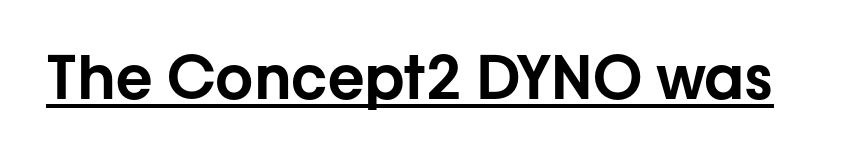
{"serif": "no", "italic": "no", "width": "normal", "stroke_contrast": "low", "x_height": "medium", "monospaced": "no", "underline": "yes", "letter_spacing": "normal", "letter_spacing_em": 0.0, "glyph_px": 60}
